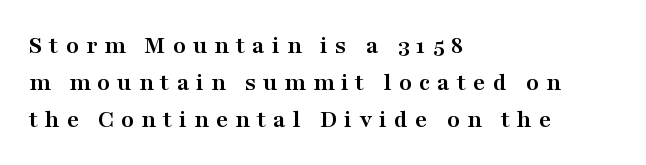
Q: Is the text bold? A: Yes.
Q: Is the text italic (slanted)? A: No, it is upright.
Q: Is the text underlined? A: No.
Q: How is the paragraph aligned? A: Left-aligned.
Q: Is the spacing between letters normal or unusually wide? A: Unusually wide.
Q: Is the spacing between lines tight, normal or loose? A: Normal.
